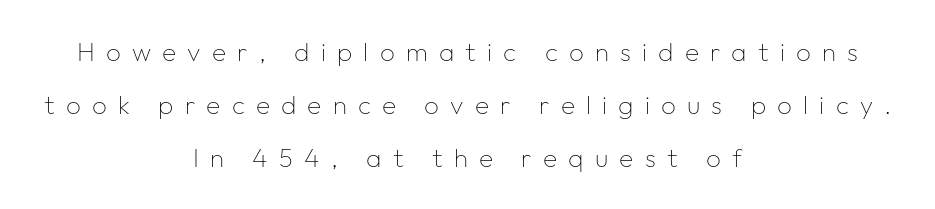
{"italic": "no", "bold": "no", "underline": "no", "align": "center", "line_spacing": "loose", "line_spacing_ratio": 2.03, "letter_spacing": "wide", "letter_spacing_em": 0.43, "glyph_px": 26}
